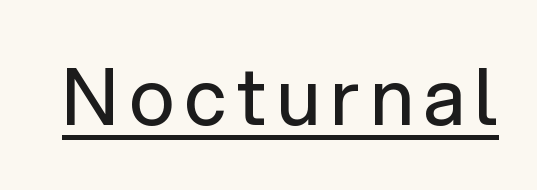
The glyphs are accompanied by a horizontal stroke just below them. Letters have the restrained weight of plain body copy at most. Looks like regular typesetting: each glyph gets only the width it needs. The specimen reads as upright at a glance. Are there feet on the stems? There aren't — it's a sans.
